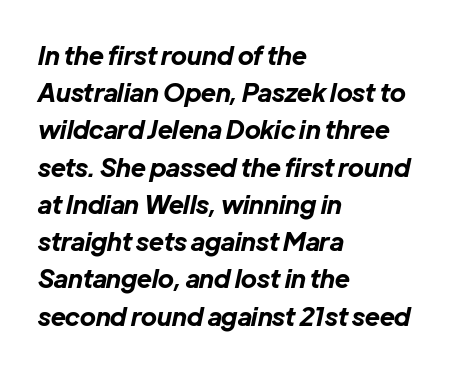
The image shows 25 px bold type, italic (leaning right); set left-aligned, normal line spacing (1.49x), normal letter spacing, not underlined.
